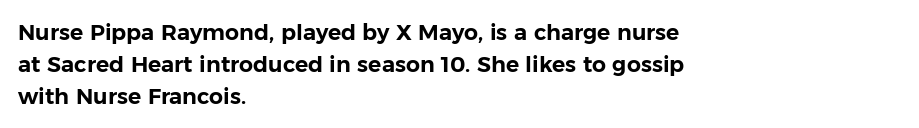
{"italic": "no", "underline": "no", "align": "left", "line_spacing": "normal", "line_spacing_ratio": 1.45, "letter_spacing": "normal", "letter_spacing_em": 0.0, "glyph_px": 22}
